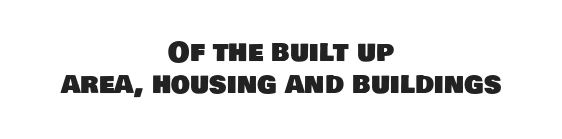
Q: Is the text underlined? A: No.
Q: How is the paragraph aligned? A: Centered.
Q: Is the spacing between letters normal or unusually wide? A: Normal.
